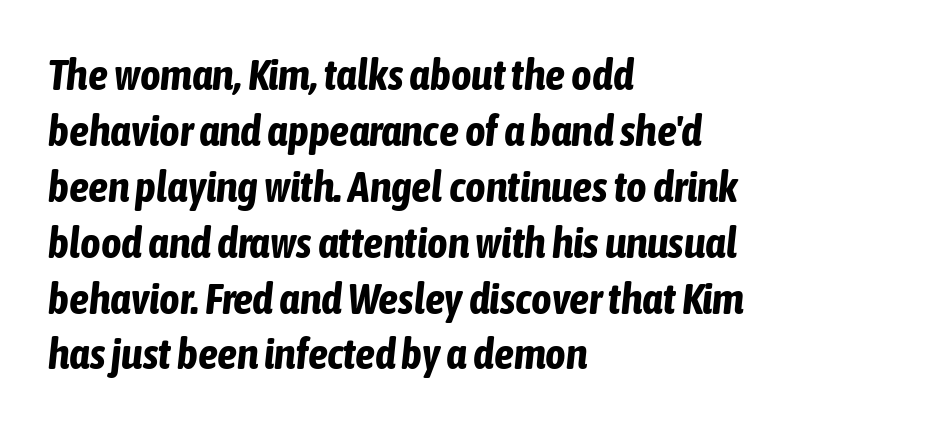
The image shows 44 px bold, condensed type, italic (leaning right); set left-aligned, normal line spacing (1.27x), normal letter spacing, not underlined; low stroke contrast and a medium x-height.
